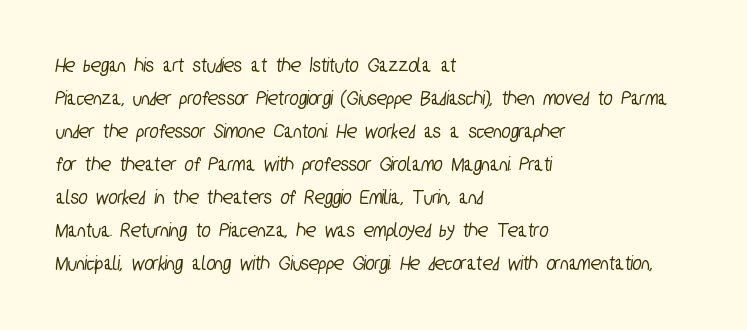
{"underline": "no", "align": "left", "line_spacing": "normal", "line_spacing_ratio": 1.57, "letter_spacing": "normal", "letter_spacing_em": 0.0, "glyph_px": 21}
